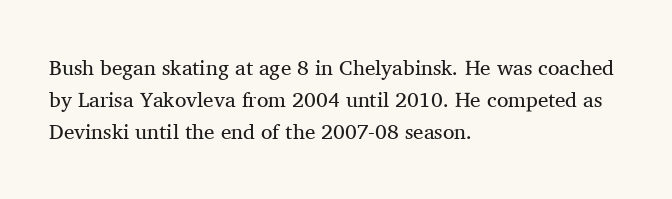
The image shows 21 px text type, upright; set left-aligned, normal line spacing (1.53x), normal letter spacing, not underlined.
